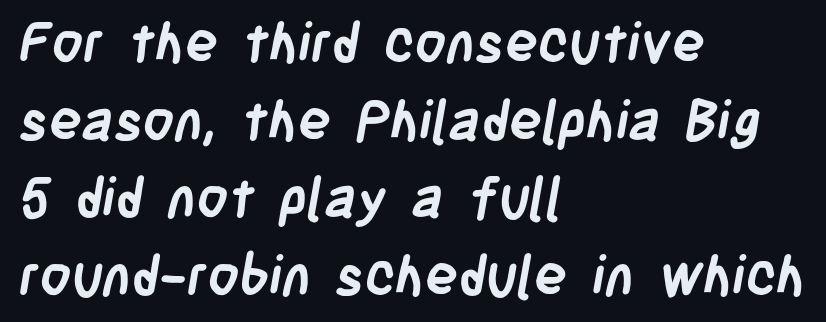
Q: Is the text bold? A: Yes.
Q: Is the typeface a serif or a sans-serif typeface? A: Sans-serif.
Q: Is the text underlined? A: No.
Q: How is the paragraph aligned? A: Left-aligned.
Q: Is the spacing between letters normal or unusually wide? A: Normal.
Q: Is the spacing between lines tight, normal or loose? A: Normal.
Q: Width (condensed, normal, or wide)? A: Condensed.
Q: Stroke contrast? A: Low.
Q: x-height? A: Large.
Q: Monospaced? A: No.
